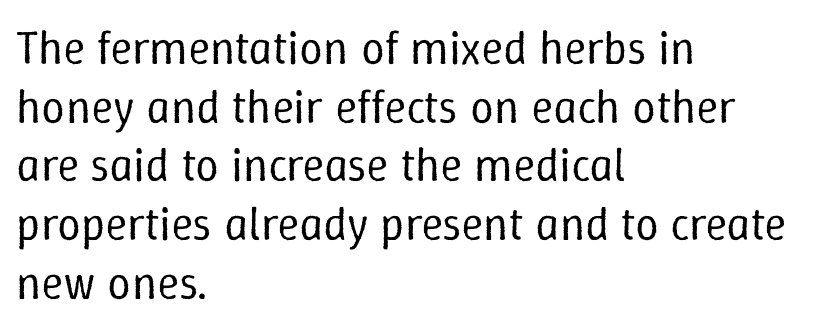
Q: Is the text bold? A: No.
Q: Is the text italic (slanted)? A: No, it is upright.
Q: Is the text underlined? A: No.
Q: How is the paragraph aligned? A: Left-aligned.
Q: Is the spacing between letters normal or unusually wide? A: Normal.
Q: Is the spacing between lines tight, normal or loose? A: Normal.
Q: Width (condensed, normal, or wide)? A: Normal.
Q: Stroke contrast? A: Low.
Q: x-height? A: Medium.
Q: Monospaced? A: No.
